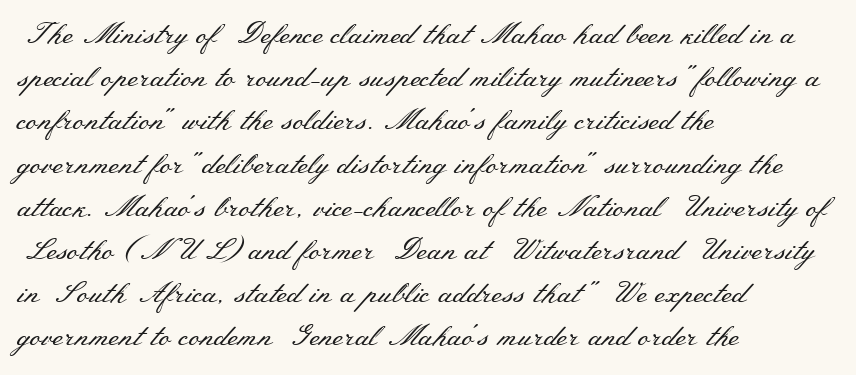
If you drew a ruler down the left edge, every line would touch it. Check where the strokes stop: tiny serifs finish them off. Check the space under the baseline: it is left empty. Each word holds together tightly as a unit, with standard inter-letter gaps.
